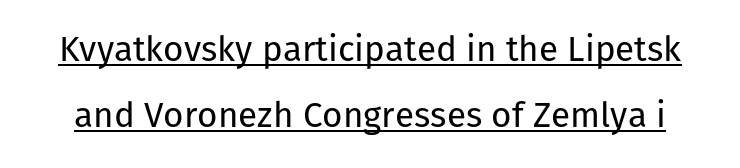
{"serif": "no", "italic": "no", "bold": "no", "weight": "regular", "width": "normal", "stroke_contrast": "low", "x_height": "medium", "monospaced": "no", "underline": "yes", "line_spacing_ratio": 1.89, "letter_spacing": "normal", "letter_spacing_em": 0.0, "glyph_px": 35}
